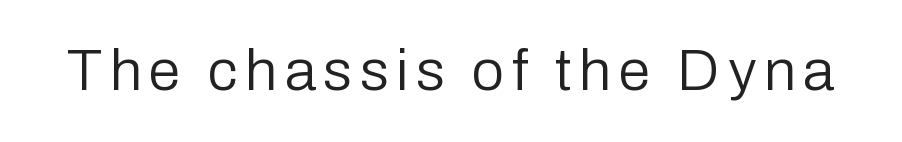
Q: Is the text bold? A: No.
Q: Is the text italic (slanted)? A: No, it is upright.
Q: Is the typeface a serif or a sans-serif typeface? A: Sans-serif.
Q: Is the text underlined? A: No.
Q: Width (condensed, normal, or wide)? A: Normal.
Q: Stroke contrast? A: Low.
Q: x-height? A: Medium.
Q: Monospaced? A: No.
